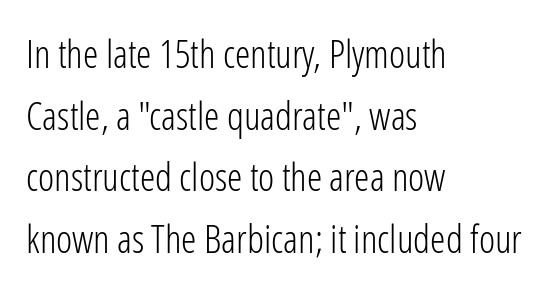
The image shows 39 px light, condensed sans-serif type, upright; set left-aligned, normal line spacing (1.58x), normal letter spacing, not underlined; low stroke contrast and a medium x-height.
